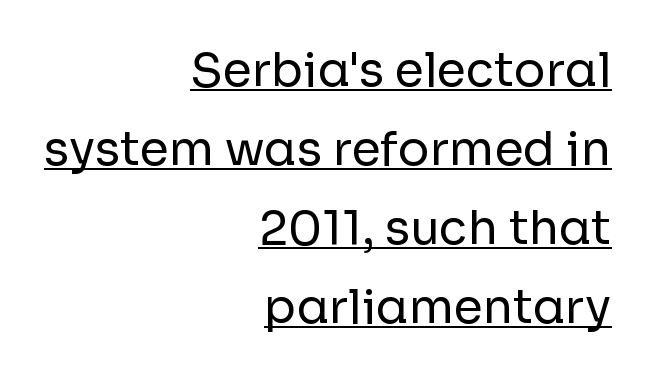
{"serif": "no", "italic": "no", "bold": "no", "weight": "regular", "width": "normal", "stroke_contrast": "low", "x_height": "medium", "monospaced": "no", "underline": "yes", "align": "right", "line_spacing": "normal", "line_spacing_ratio": 1.68, "letter_spacing": "normal", "letter_spacing_em": 0.0, "glyph_px": 47}
